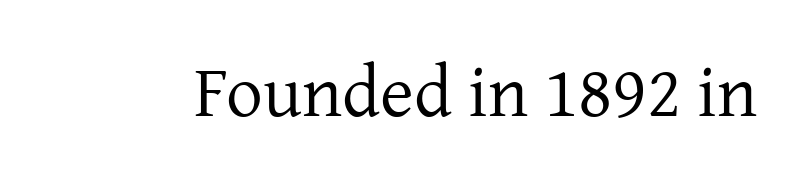
The image shows 73 px regular-weight serif type, upright; set normal letter spacing, not underlined; low stroke contrast and a medium x-height.
